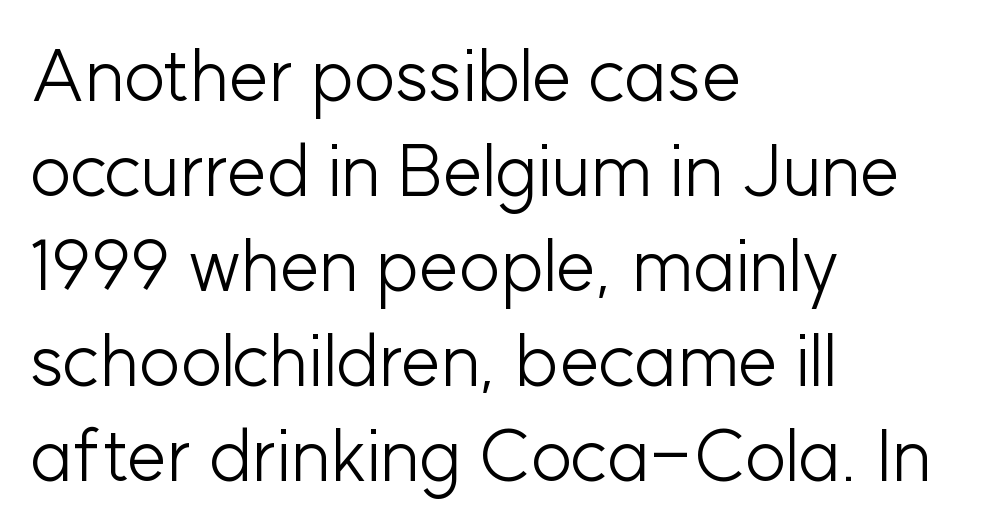
{"serif": "no", "italic": "no", "bold": "no", "weight": "light", "width": "normal", "stroke_contrast": "low", "x_height": "medium", "monospaced": "no", "underline": "no", "align": "left", "line_spacing": "normal", "line_spacing_ratio": 1.32, "letter_spacing": "normal", "letter_spacing_em": 0.0, "glyph_px": 72}
